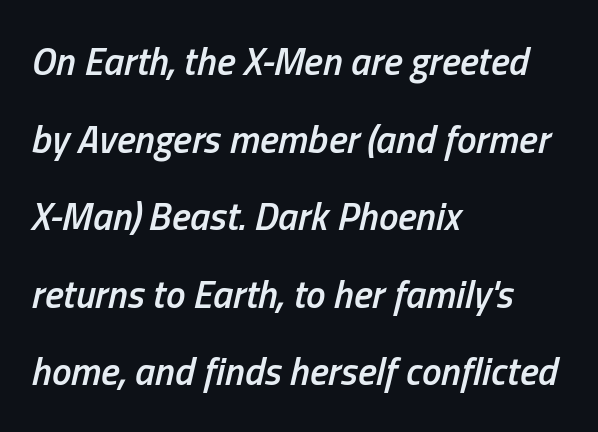
Q: Is the text bold? A: Semi-bold.
Q: Is the text italic (slanted)? A: Yes, it leans right by about 13 degrees.
Q: Is the text underlined? A: No.
Q: How is the paragraph aligned? A: Left-aligned.
Q: Is the spacing between letters normal or unusually wide? A: Normal.
Q: Is the spacing between lines tight, normal or loose? A: Loose.
Q: Width (condensed, normal, or wide)? A: Condensed.
Q: Stroke contrast? A: Low.
Q: x-height? A: Medium.
Q: Monospaced? A: No.
